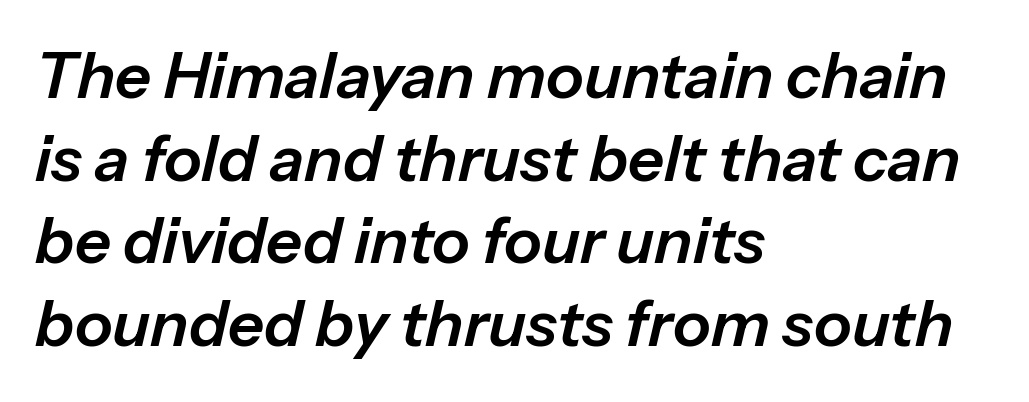
{"italic": "yes", "lean": "right", "slant_degrees": 13, "width": "normal", "stroke_contrast": "low", "x_height": "medium", "monospaced": "no", "underline": "no", "align": "left", "line_spacing": "normal", "line_spacing_ratio": 1.31, "letter_spacing": "normal", "letter_spacing_em": 0.0, "glyph_px": 63}
